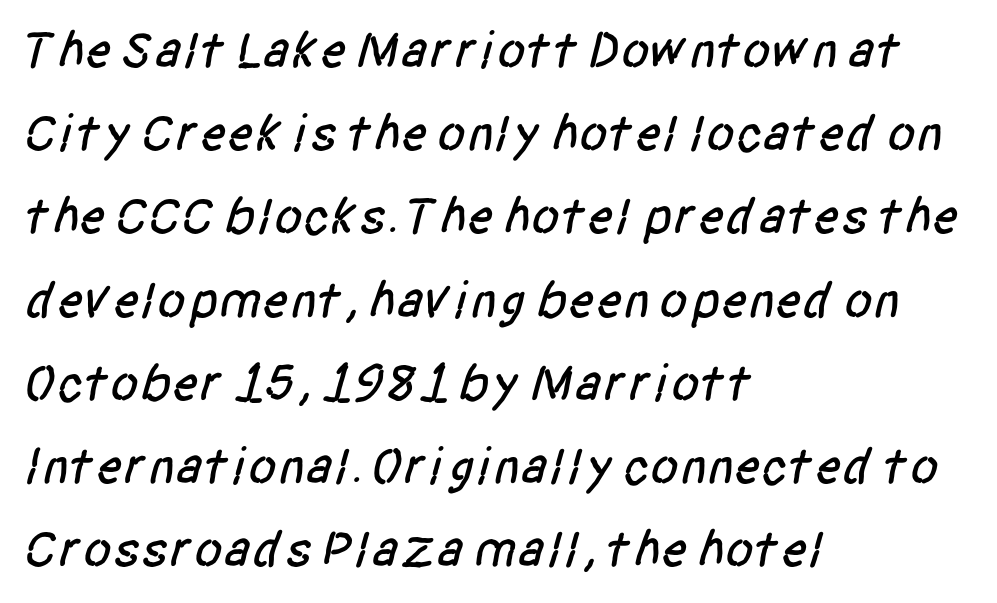
The image shows 52 px condensed sans-serif type; set left-aligned, normal line spacing (1.6x), normal letter spacing, not underlined; low stroke contrast and a large x-height.
